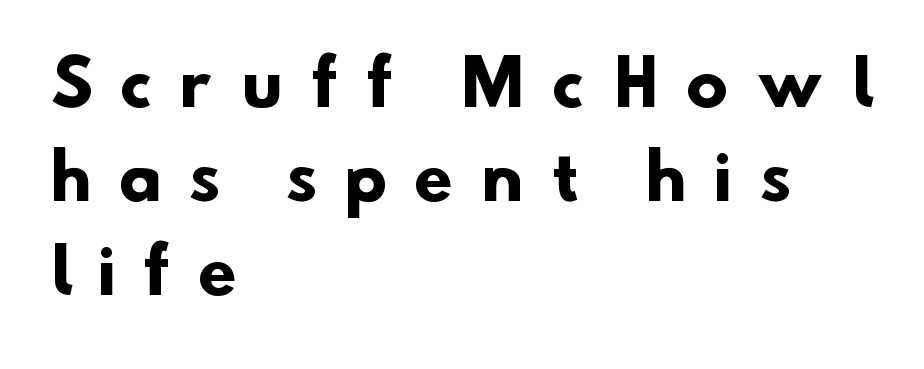
Q: Is the text bold? A: Yes.
Q: Is the typeface a serif or a sans-serif typeface? A: Sans-serif.
Q: Is the text underlined? A: No.
Q: How is the paragraph aligned? A: Left-aligned.
Q: Is the spacing between letters normal or unusually wide? A: Unusually wide.
Q: Is the spacing between lines tight, normal or loose? A: Normal.
Q: Width (condensed, normal, or wide)? A: Normal.
Q: Stroke contrast? A: Low.
Q: x-height? A: Small.
Q: Monospaced? A: No.
